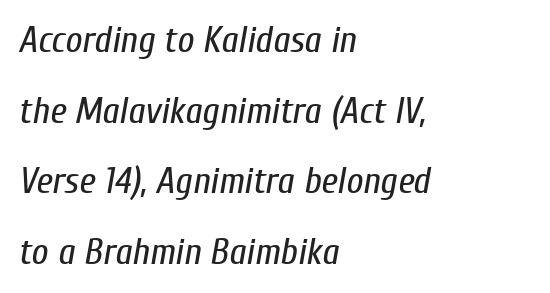
Q: Is the text bold? A: No.
Q: Is the text italic (slanted)? A: Yes, it leans right by about 10 degrees.
Q: Is the text underlined? A: No.
Q: How is the paragraph aligned? A: Left-aligned.
Q: Is the spacing between letters normal or unusually wide? A: Normal.
Q: Is the spacing between lines tight, normal or loose? A: Loose.
Q: Width (condensed, normal, or wide)? A: Condensed.
Q: Stroke contrast? A: Low.
Q: x-height? A: Medium.
Q: Monospaced? A: No.
